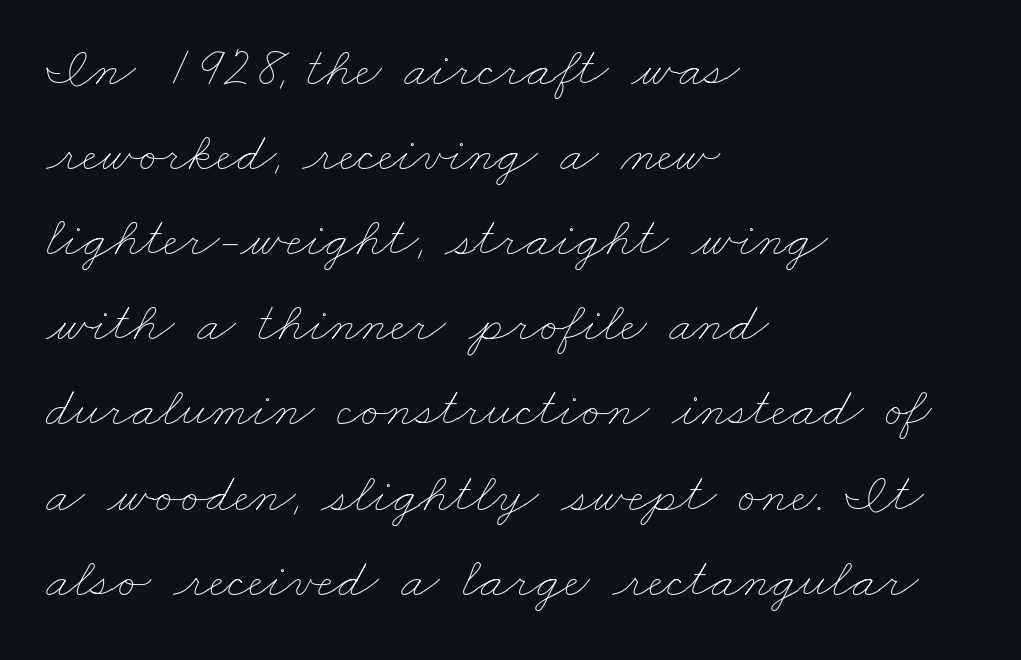
The paragraph has a hard left edge and a soft right edge. Spacing verdict: proportional, widths tailored to each character. Nothing unusual about the tracking: characters are spaced as the font intends. Stroke mass is kept to a normal reading level or below. Honestly, the row spacing looks completely unremarkable.
